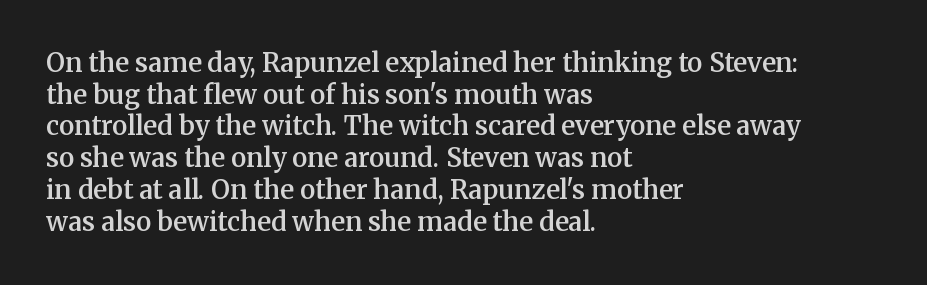
Q: Is the text bold? A: Semi-bold.
Q: Is the text italic (slanted)? A: No, it is upright.
Q: Is the text underlined? A: No.
Q: How is the paragraph aligned? A: Left-aligned.
Q: Is the spacing between letters normal or unusually wide? A: Normal.
